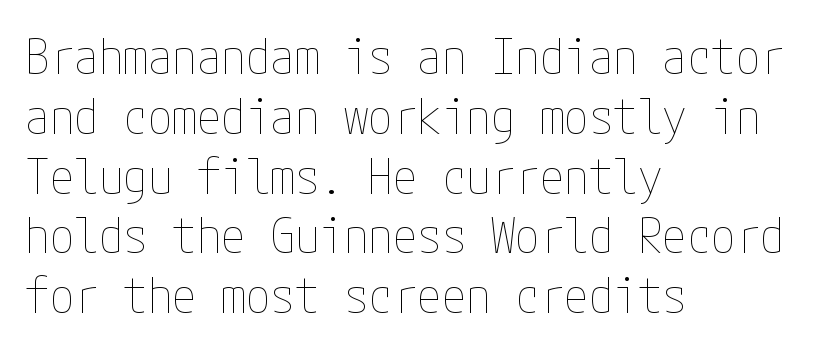
Is this a heavy cut? Hardly; it is regular or lighter. Which margin do the lines hug? The left one — the right edge is uneven. Clear beneath every line of the passage. Style check: upright.
